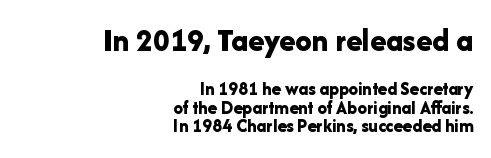
The image shows 33 px bold sans-serif type, upright; set right-aligned, tight line spacing (0.97x), normal letter spacing, not underlined; the first (top) block is 1.74x larger; low stroke contrast and a medium x-height.
